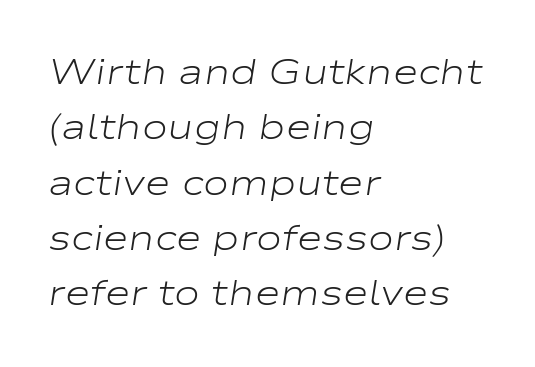
The image shows 35 px light, wide type, italic (leaning right); set left-aligned, normal line spacing (1.58x), normal letter spacing, not underlined; low stroke contrast and a medium x-height.
